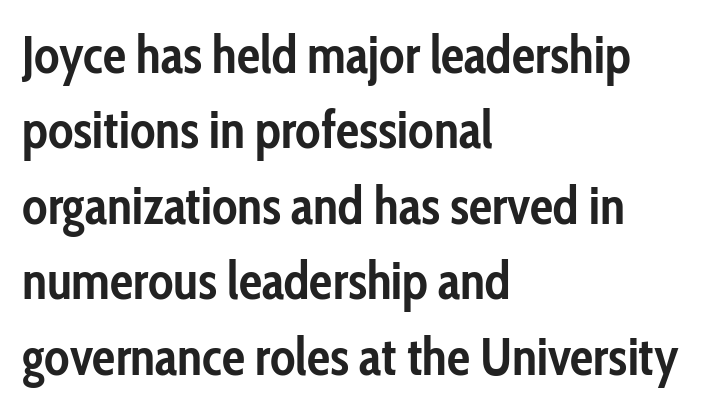
This is heavy type, rendered in bold. Layout note: lines flush left. Designer's note — italics off, roman on. The rows are spaced the way most documents space them.
